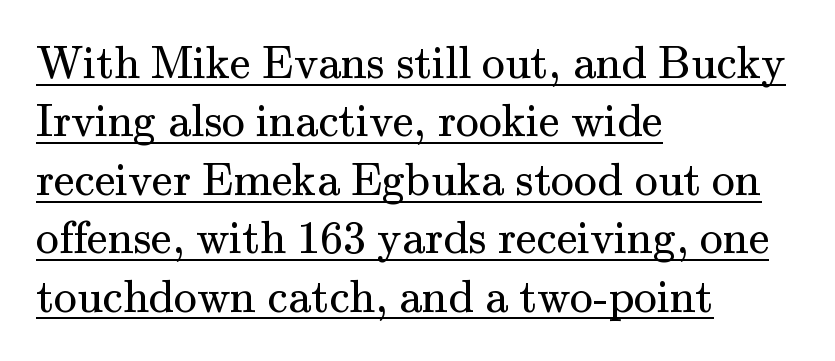
{"serif": "yes", "italic": "no", "bold": "no", "weight": "regular", "width": "normal", "stroke_contrast": "medium", "x_height": "small", "monospaced": "no", "underline": "yes", "align": "left", "line_spacing": "normal", "line_spacing_ratio": 1.27, "letter_spacing": "normal", "letter_spacing_em": 0.0, "glyph_px": 46}
